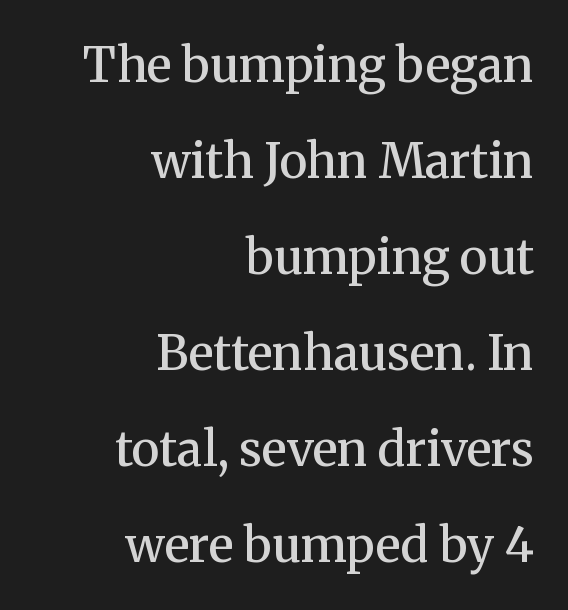
Q: Is the text bold? A: Semi-bold.
Q: Is the text italic (slanted)? A: No, it is upright.
Q: Is the typeface a serif or a sans-serif typeface? A: Serif.
Q: Is the text underlined? A: No.
Q: How is the paragraph aligned? A: Right-aligned.
Q: Is the spacing between letters normal or unusually wide? A: Normal.
Q: Is the spacing between lines tight, normal or loose? A: Loose.
Q: Width (condensed, normal, or wide)? A: Normal.
Q: Stroke contrast? A: Medium.
Q: x-height? A: Medium.
Q: Monospaced? A: No.
